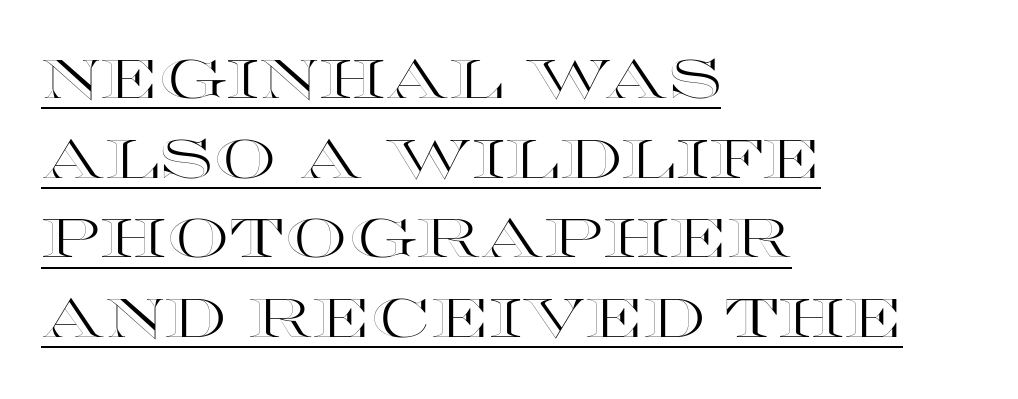
Q: Is the text italic (slanted)? A: No, it is upright.
Q: Is the text underlined? A: Yes.
Q: How is the paragraph aligned? A: Left-aligned.
Q: Is the spacing between letters normal or unusually wide? A: Normal.
Q: Is the spacing between lines tight, normal or loose? A: Normal.
Q: Width (condensed, normal, or wide)? A: Wide.
Q: x-height? A: Large.
Q: Monospaced? A: No.
